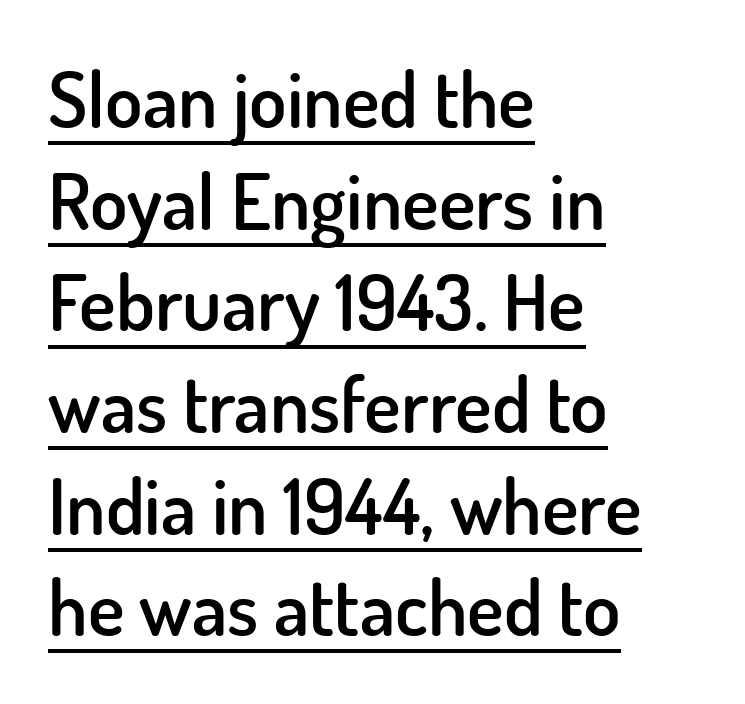
The image shows 77 px semibold sans-serif type, upright; set left-aligned, normal line spacing (1.32x), normal letter spacing, underlined; low stroke contrast and a small x-height.
